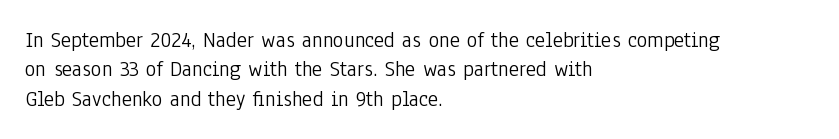
The image shows 22 px text type, upright; set left-aligned, normal line spacing (1.33x), normal letter spacing, not underlined.
